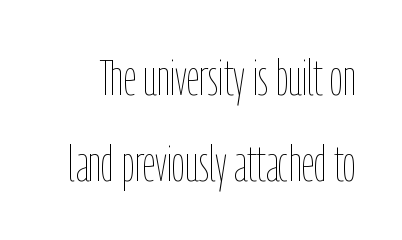
Q: Is the text bold? A: No.
Q: Is the text italic (slanted)? A: No, it is upright.
Q: Is the text underlined? A: No.
Q: Is the spacing between letters normal or unusually wide? A: Normal.
Q: Width (condensed, normal, or wide)? A: Condensed.
Q: Stroke contrast? A: Low.
Q: x-height? A: Medium.
Q: Monospaced? A: No.
